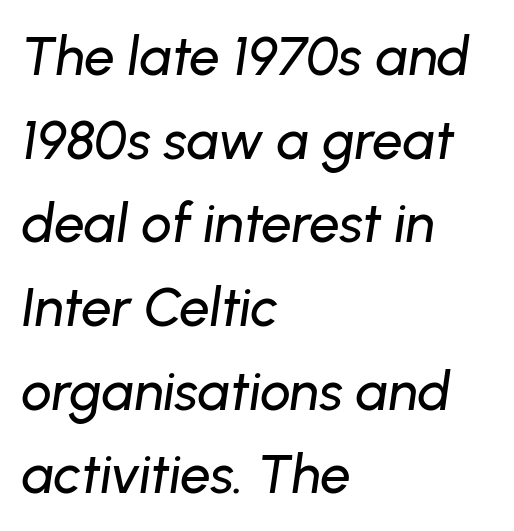
{"italic": "yes", "lean": "right", "slant_degrees": 8, "width": "normal", "stroke_contrast": "low", "x_height": "medium", "monospaced": "no", "underline": "no", "align": "left", "line_spacing": "normal", "line_spacing_ratio": 1.55, "letter_spacing": "normal", "letter_spacing_em": 0.0, "glyph_px": 54}
